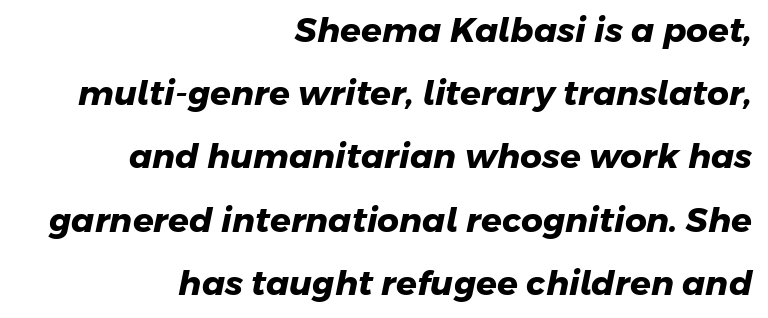
{"serif": "no", "bold": "yes", "weight": "heavy", "width": "normal", "stroke_contrast": "low", "x_height": "medium", "monospaced": "no", "underline": "no", "align": "right", "line_spacing_ratio": 1.86, "letter_spacing": "normal", "letter_spacing_em": 0.0, "glyph_px": 34}
